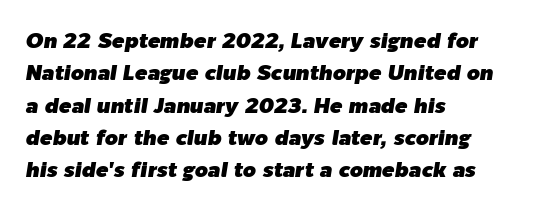
{"italic": "yes", "lean": "right", "slant_degrees": 9, "underline": "no", "align": "left", "line_spacing": "normal", "line_spacing_ratio": 1.54, "letter_spacing": "normal", "letter_spacing_em": 0.0, "glyph_px": 21}
